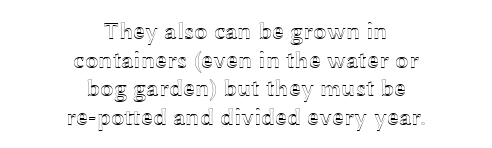
Q: Is the text italic (slanted)? A: No, it is upright.
Q: Is the text underlined? A: No.
Q: How is the paragraph aligned? A: Centered.
Q: Is the spacing between letters normal or unusually wide? A: Normal.
